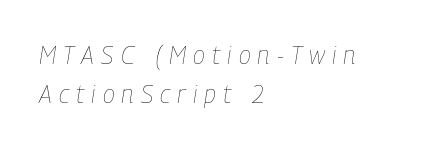
{"italic": "yes", "lean": "right", "slant_degrees": 9, "bold": "no", "underline": "no", "align": "left", "line_spacing": "normal", "line_spacing_ratio": 1.56, "letter_spacing": "wide", "letter_spacing_em": 0.28, "glyph_px": 25}
